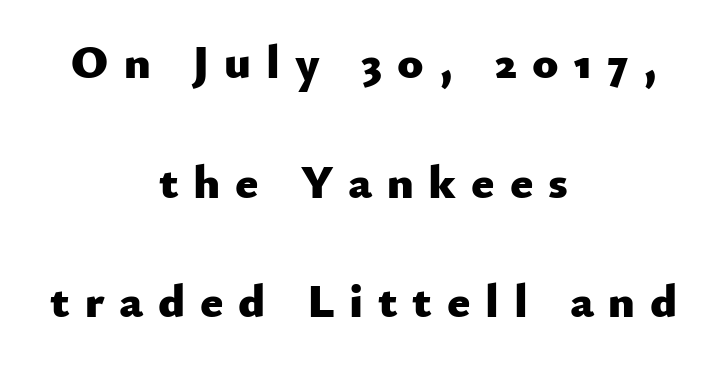
The image shows 48 px heavy sans-serif type, upright; set centered, loose line spacing (2.49x), unusually wide letter spacing (+0.31 em), not underlined; low stroke contrast and a small x-height.
